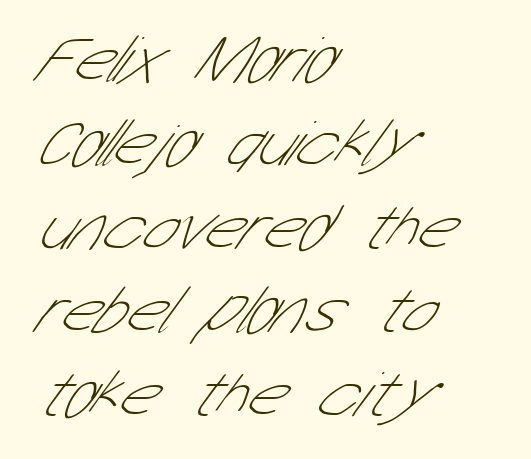
The image shows 66 px thin, condensed sans-serif type; set left-aligned, normal line spacing (1.27x), normal letter spacing, not underlined; low stroke contrast and a medium x-height.
